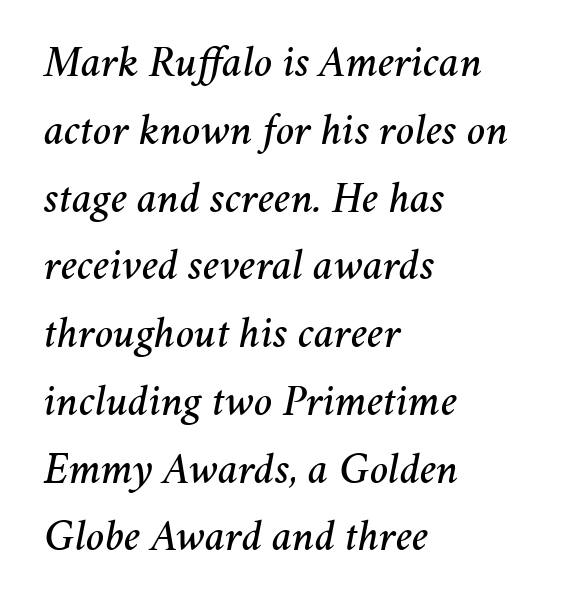
These lines keep a tight, regular rhythm from letter to letter. There's an unmistakable incline to the writing here. The leading is moderate, giving the passage an even texture. Think of a printed novel: that variable character pitch is what you see here. Lines of text with bare space underneath.
